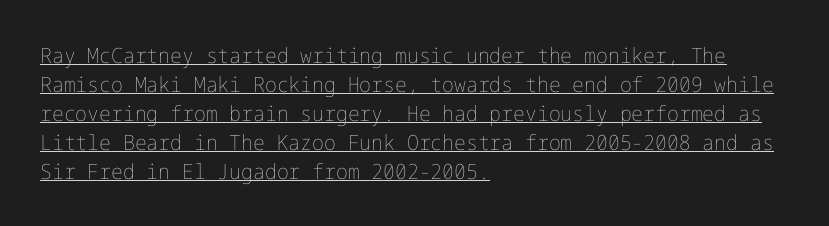
{"italic": "no", "bold": "no", "underline": "yes", "align": "left", "line_spacing": "normal", "line_spacing_ratio": 1.38, "letter_spacing": "normal", "letter_spacing_em": 0.0, "glyph_px": 21}
